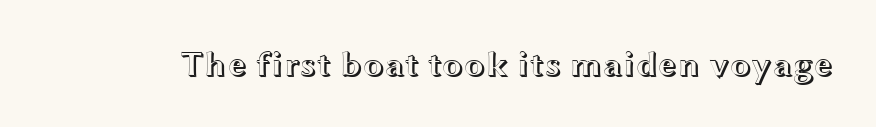
The image shows 35 px wide type, upright; set normal letter spacing, not underlined; a medium x-height.
